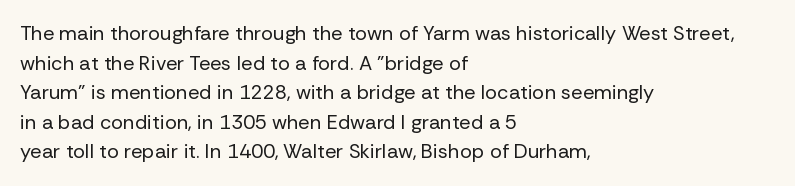
{"italic": "no", "bold": "no", "underline": "no", "align": "left", "line_spacing": "normal", "line_spacing_ratio": 1.48, "letter_spacing": "normal", "letter_spacing_em": 0.0, "glyph_px": 20}
